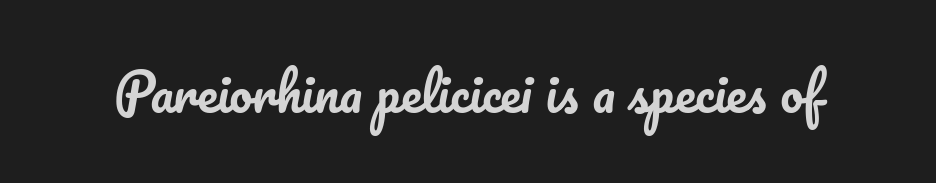
{"width": "normal", "stroke_contrast": "low", "x_height": "small", "monospaced": "no", "underline": "no", "letter_spacing": "normal", "letter_spacing_em": 0.0, "glyph_px": 51}
